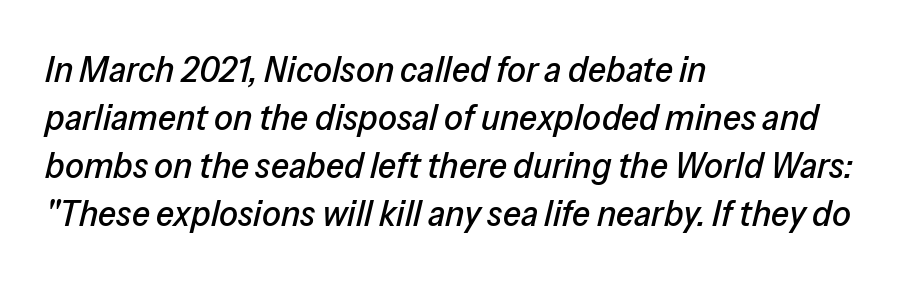
Q: Is the text italic (slanted)? A: Yes, it leans right by about 13 degrees.
Q: Is the text underlined? A: No.
Q: How is the paragraph aligned? A: Left-aligned.
Q: Is the spacing between letters normal or unusually wide? A: Normal.
Q: Is the spacing between lines tight, normal or loose? A: Normal.
Q: Width (condensed, normal, or wide)? A: Normal.
Q: Stroke contrast? A: Low.
Q: x-height? A: Medium.
Q: Monospaced? A: No.
